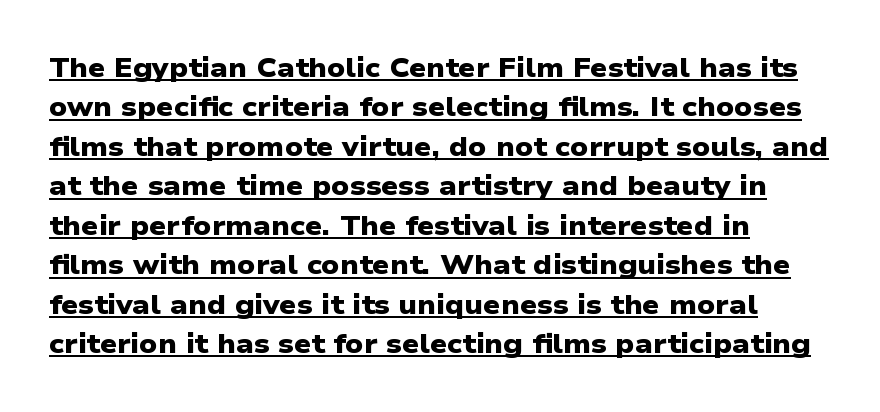
The image shows 27 px bold type; set left-aligned, normal line spacing (1.46x), normal letter spacing, underlined.
